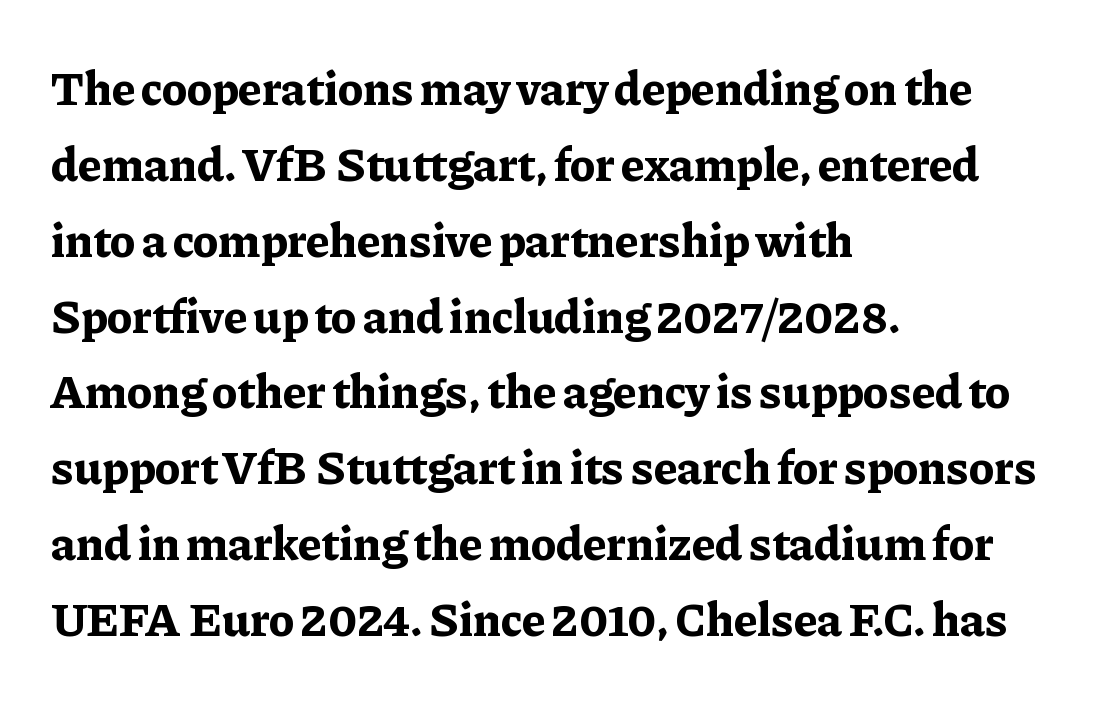
The image shows 48 px bold serif type, upright; set left-aligned, normal line spacing (1.58x), normal letter spacing, not underlined; low stroke contrast and a medium x-height.
